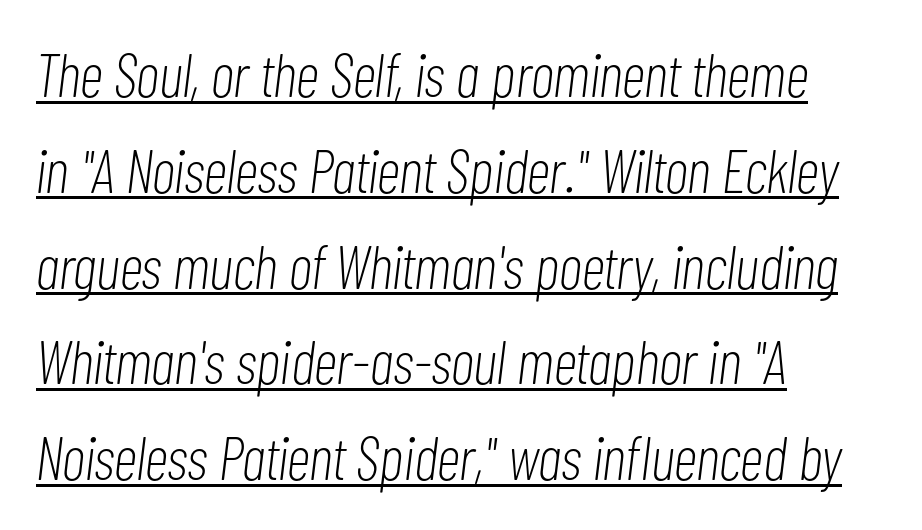
The image shows 61 px light, condensed type, italic (leaning right); set left-aligned, normal line spacing (1.57x), normal letter spacing, underlined; low stroke contrast and a medium x-height.
